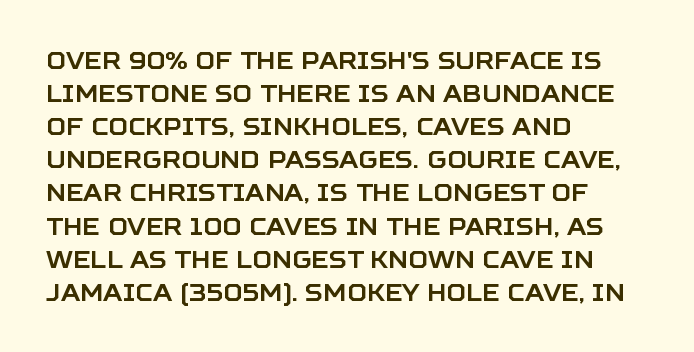
Q: Is the text italic (slanted)? A: No, it is upright.
Q: Is the text underlined? A: No.
Q: How is the paragraph aligned? A: Left-aligned.
Q: Is the spacing between letters normal or unusually wide? A: Normal.
Q: Is the spacing between lines tight, normal or loose? A: Normal.
